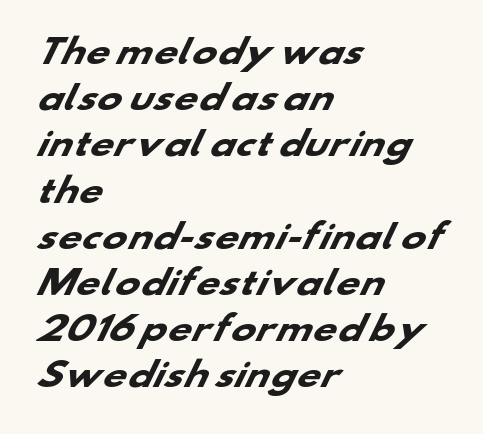
The image shows 33 px heavy, wide sans-serif type; set left-aligned, normal line spacing (1.4x), normal letter spacing, not underlined; low stroke contrast and a small x-height.
